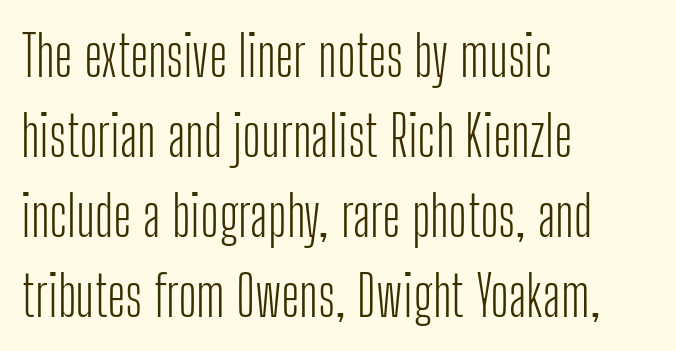
A sans-serif font was chosen for this passage. The specimen reads as upright at a glance. Words appear dense and cohesive because spacing is normal. If you measured baseline to baseline, you'd find a middling distance.
